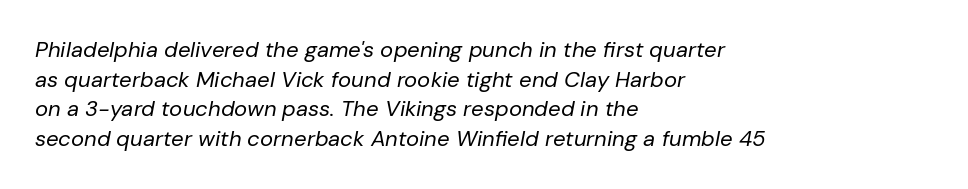
Beneath every word, the page is bare. Characters are canted at an angle relative to the baseline's perpendicular. No chunkiness to these letters — they're not bold. You could call the tracking neutral — neither tight nor loose. Horizontally, the lines are justified to the leading edge only. One glance says typical: line gaps are just what's usual.
